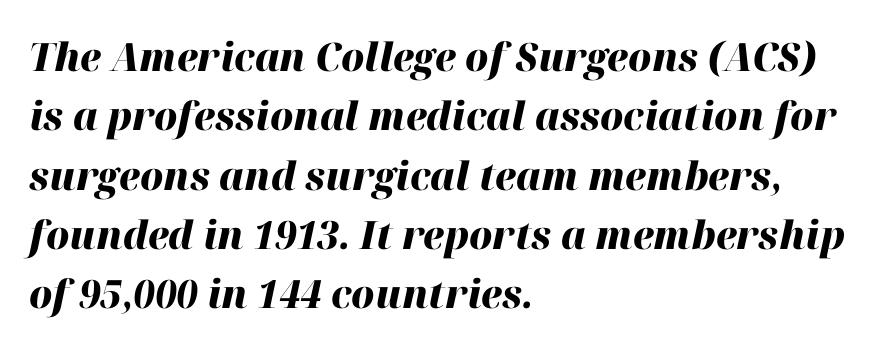
A bare baseline throughout the passage. Letter spacing: default. The passage shown is typed in a proportional face where columns would drift. One-word summary of the alignment: left. Designer's note — italics engaged.
